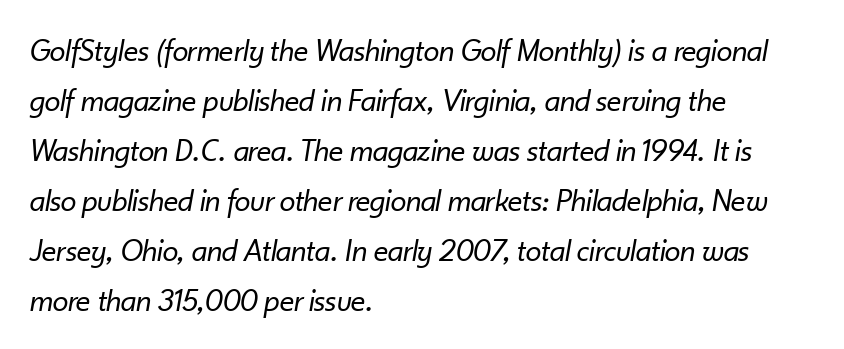
Q: Is the text bold? A: No.
Q: Is the text italic (slanted)? A: Yes, it leans right by about 10 degrees.
Q: Is the text underlined? A: No.
Q: How is the paragraph aligned? A: Left-aligned.
Q: Is the spacing between letters normal or unusually wide? A: Normal.
Q: Is the spacing between lines tight, normal or loose? A: Normal.
Q: Width (condensed, normal, or wide)? A: Normal.
Q: Stroke contrast? A: Low.
Q: x-height? A: Small.
Q: Monospaced? A: No.
